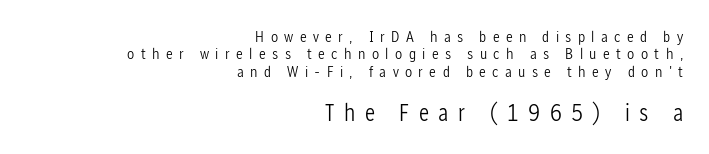
{"italic": "no", "bold": "no", "underline": "no", "align": "right", "line_spacing": "tight", "line_spacing_ratio": 1.09, "letter_spacing": "wide", "letter_spacing_em": 0.4, "larger_block": "second", "size_ratio": 1.5, "glyph_px": 24}
